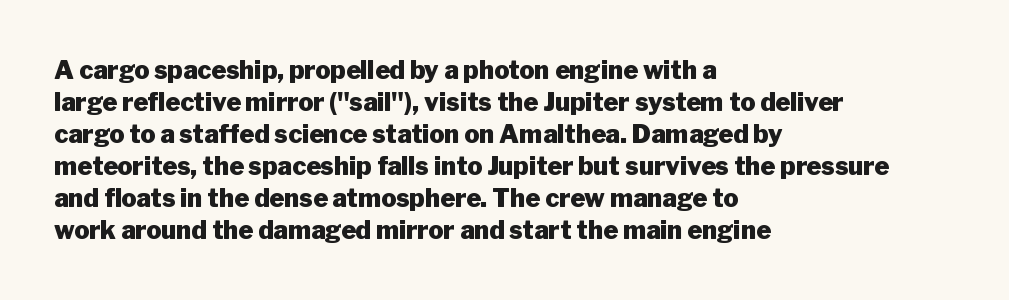
The typesetter chose a ragged-right arrangement here. The line texture is even and compact thanks to regular tracking. Summary of weight: heavy, a full bold. Vertically, the passage feels balanced, rows spaced as you'd expect. In terms of posture, this sample is upright.
